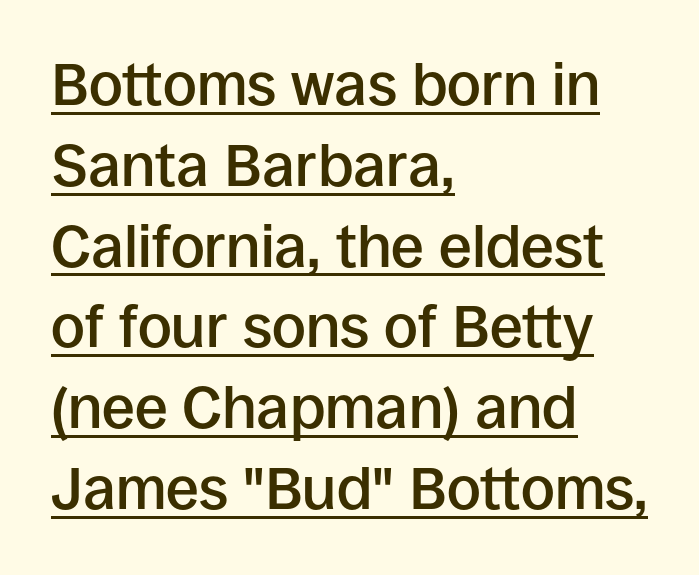
The image shows 59 px semibold sans-serif type, upright; set left-aligned, normal line spacing (1.37x), normal letter spacing, underlined; low stroke contrast and a large x-height.
